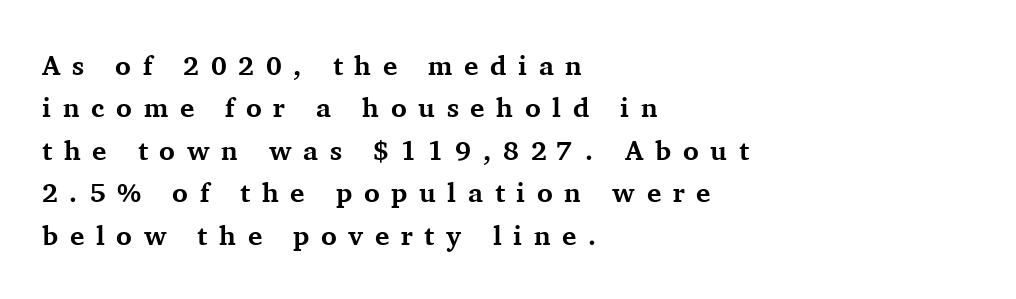
The image shows 27 px bold type, upright; set left-aligned, normal line spacing (1.57x), unusually wide letter spacing (+0.43 em), not underlined.
